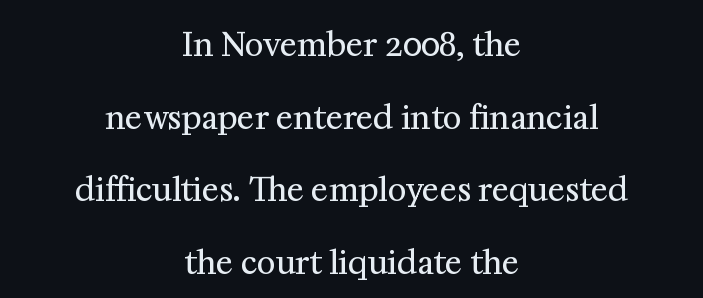
The image shows 32 px regular-weight serif type, upright; set centered, loose line spacing (2.27x), normal letter spacing, not underlined; medium stroke contrast and a medium x-height.
